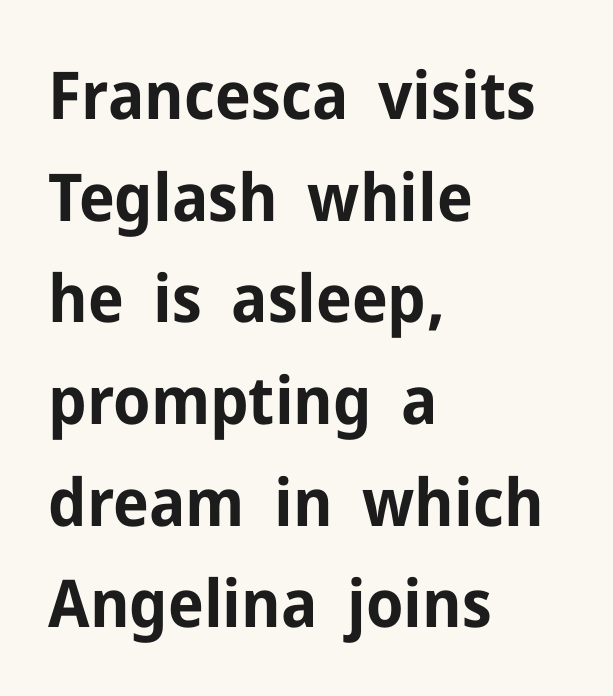
The image shows 66 px bold sans-serif type, upright; set left-aligned, normal line spacing (1.54x), normal letter spacing, not underlined; low stroke contrast and a medium x-height.
